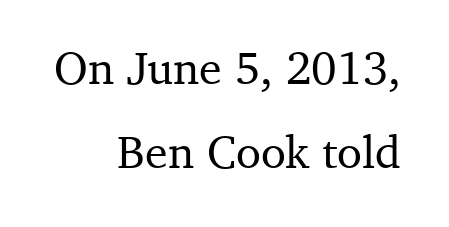
What kind of face is this? One with serifs. Note the varied advance widths — an 'i' is clearly narrower than an 'm'. The letterforms sit shoulder to shoulder at normal distance. Where is the straight margin? On the right.
